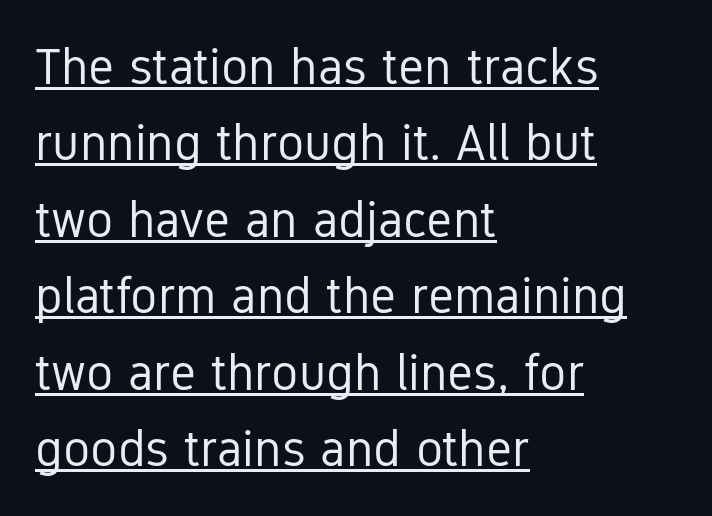
Q: Is the text bold? A: No.
Q: Is the text italic (slanted)? A: No, it is upright.
Q: Is the typeface a serif or a sans-serif typeface? A: Sans-serif.
Q: Is the text underlined? A: Yes.
Q: How is the paragraph aligned? A: Left-aligned.
Q: Is the spacing between letters normal or unusually wide? A: Normal.
Q: Is the spacing between lines tight, normal or loose? A: Normal.
Q: Width (condensed, normal, or wide)? A: Condensed.
Q: Stroke contrast? A: Low.
Q: x-height? A: Medium.
Q: Monospaced? A: No.
